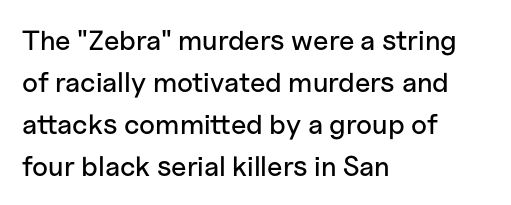
{"serif": "no", "italic": "no", "width": "normal", "stroke_contrast": "low", "x_height": "medium", "monospaced": "no", "underline": "no", "align": "left", "line_spacing": "normal", "line_spacing_ratio": 1.5, "letter_spacing": "normal", "letter_spacing_em": 0.0, "glyph_px": 28}
